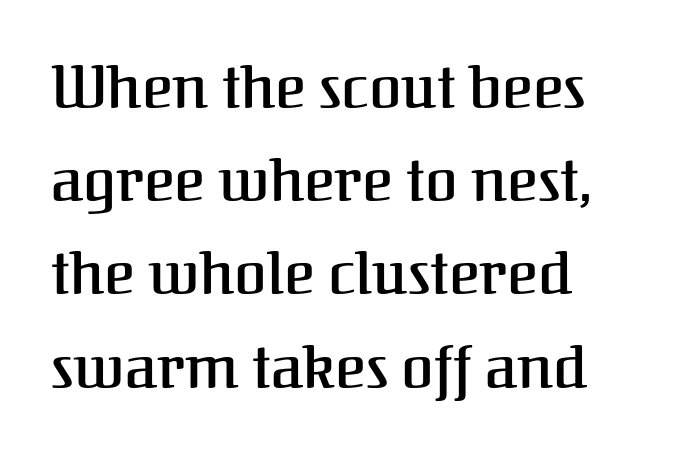
No italicization has been applied; the sample stays upright. The words here are not underlined. The glyphs in this specimen are seriffed. A classic flush-left, rag-right setting is used for this passage. The rendering uses a moderate line-height, typical for paragraphs.
